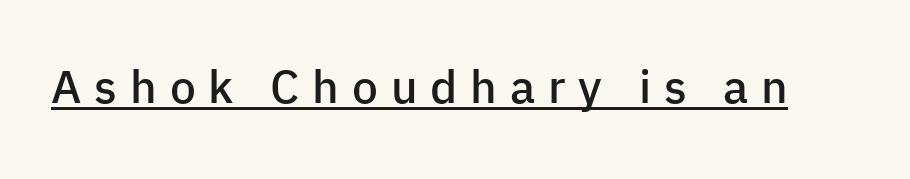
Ascenders rise straight up at ninety degrees. How are the letters spaced? Widely, with obvious added tracking. Looks like regular typesetting: each glyph gets only the width it needs. Caption: lettering with a line underneath. The rendering shows plain stroke endings on the letterforms — a sans-serif design.
